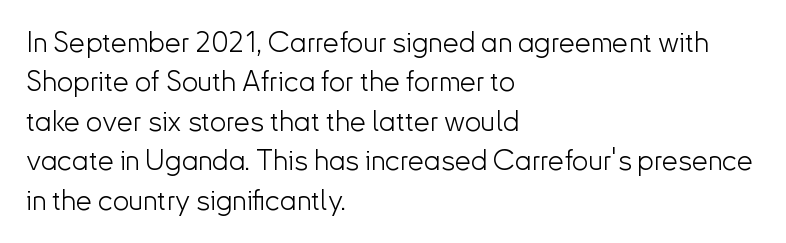
{"serif": "no", "italic": "no", "bold": "no", "weight": "light", "width": "normal", "stroke_contrast": "low", "x_height": "small", "monospaced": "no", "underline": "no", "align": "left", "line_spacing": "normal", "line_spacing_ratio": 1.36, "letter_spacing": "normal", "letter_spacing_em": 0.0, "glyph_px": 29}
